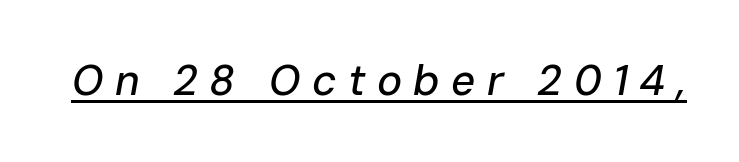
{"italic": "yes", "lean": "right", "slant_degrees": 10, "width": "normal", "stroke_contrast": "low", "x_height": "medium", "monospaced": "no", "underline": "yes", "letter_spacing": "wide", "letter_spacing_em": 0.27, "glyph_px": 42}
